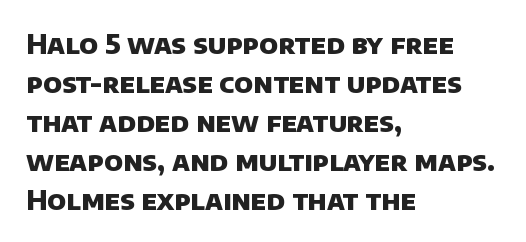
{"bold": "yes", "underline": "no", "align": "left", "line_spacing": "normal", "line_spacing_ratio": 1.44, "letter_spacing": "normal", "letter_spacing_em": 0.0, "glyph_px": 27}
